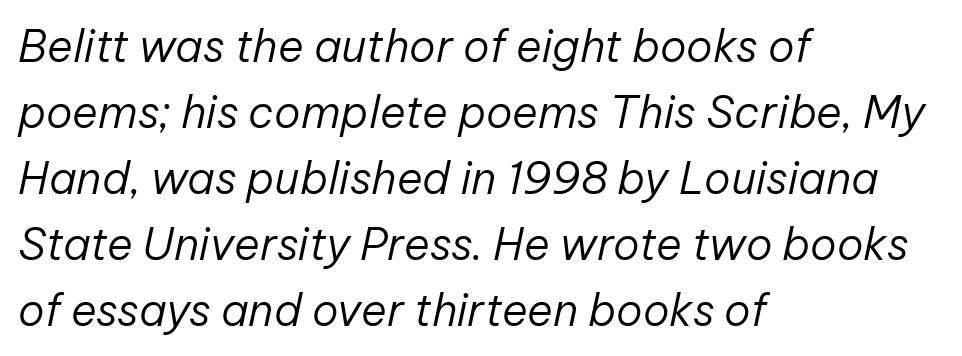
Q: Is the text bold? A: No.
Q: Is the text italic (slanted)? A: Yes, it leans right by about 12 degrees.
Q: Is the text underlined? A: No.
Q: How is the paragraph aligned? A: Left-aligned.
Q: Is the spacing between letters normal or unusually wide? A: Normal.
Q: Is the spacing between lines tight, normal or loose? A: Normal.
Q: Width (condensed, normal, or wide)? A: Normal.
Q: Stroke contrast? A: Low.
Q: x-height? A: Medium.
Q: Monospaced? A: No.
